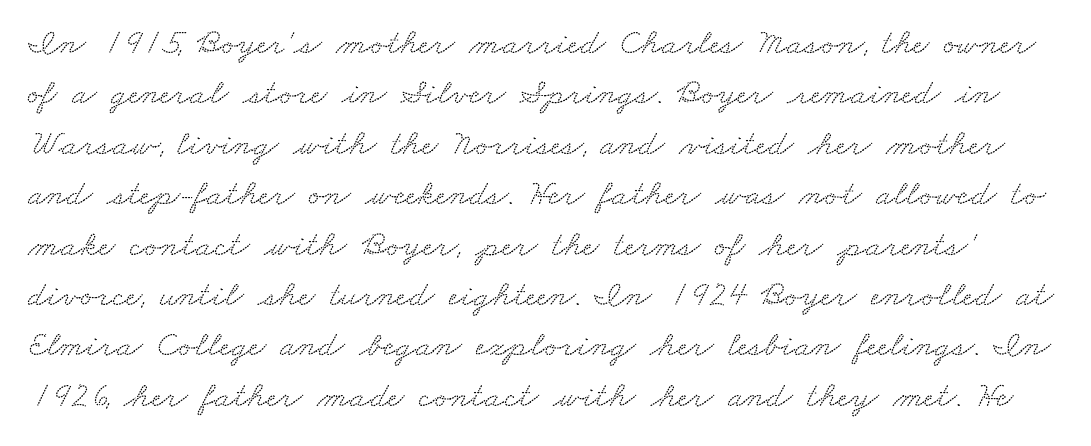
Serifs: yes, visible at the terminals of the letterforms. Honestly, the row spacing looks completely unremarkable. Tracking value appears to be zero — textbook default spacing. Looks like regular typesetting: each glyph gets only the width it needs. The strip under each line holds only bare page.
